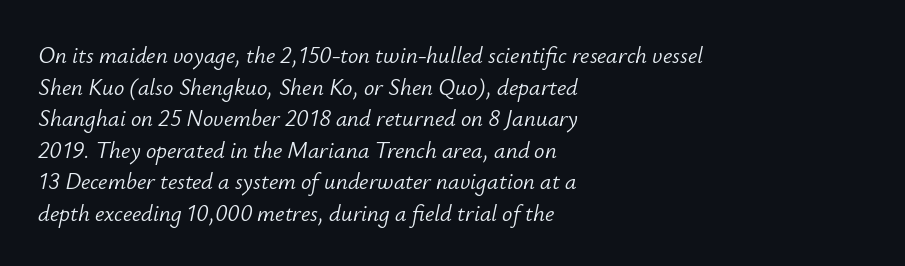
One-word summary of the alignment: left. This is oblique type, the kind used for emphasis or titles. The foot of each line stays bare and open. No extra tracking has been applied to these lines. Stem width sits at or under what a default text font uses. How would I describe the line gaps? Plain and ordinary.
